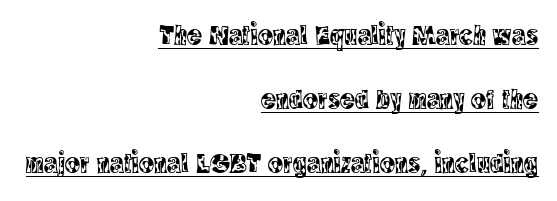
Honestly, the letter spacing is just normal — you wouldn't notice it. Unlike a clean sans, this face finishes its strokes with serifs. Leftover space on each line is placed entirely before the opening word. Each letter keeps its own natural width here, so spacing adapts to shape. The space between consecutive lines is lavish.
